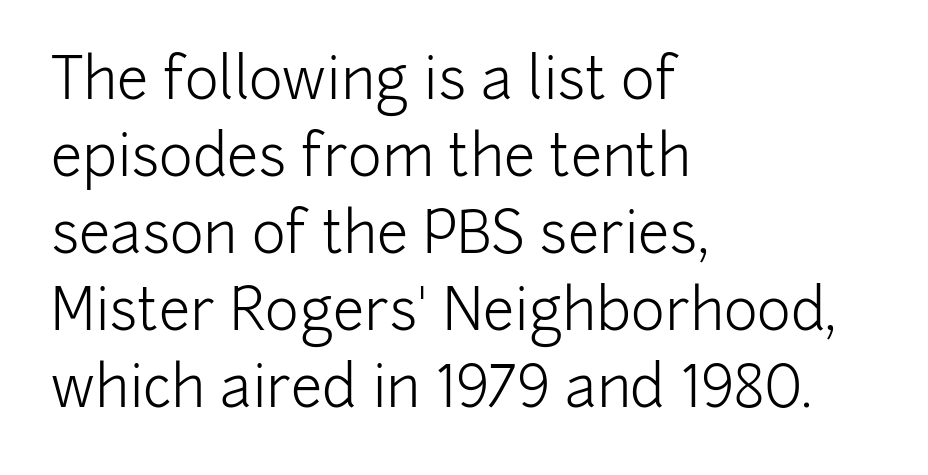
Q: Is the text bold? A: No.
Q: Is the text italic (slanted)? A: No, it is upright.
Q: Is the typeface a serif or a sans-serif typeface? A: Sans-serif.
Q: Is the text underlined? A: No.
Q: How is the paragraph aligned? A: Left-aligned.
Q: Is the spacing between letters normal or unusually wide? A: Normal.
Q: Is the spacing between lines tight, normal or loose? A: Normal.
Q: Width (condensed, normal, or wide)? A: Normal.
Q: Stroke contrast? A: Low.
Q: x-height? A: Medium.
Q: Monospaced? A: No.
